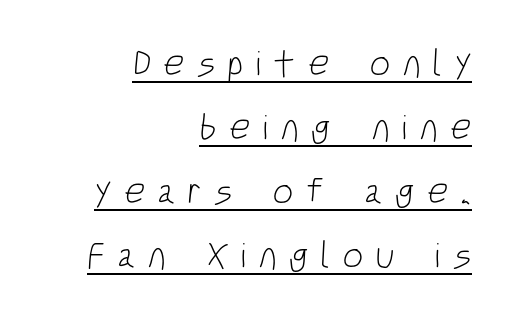
{"serif": "no", "bold": "no", "weight": "light", "width": "condensed", "stroke_contrast": "low", "x_height": "large", "monospaced": "no", "underline": "yes", "align": "right", "line_spacing_ratio": 1.73, "letter_spacing": "wide", "letter_spacing_em": 0.32, "glyph_px": 37}
